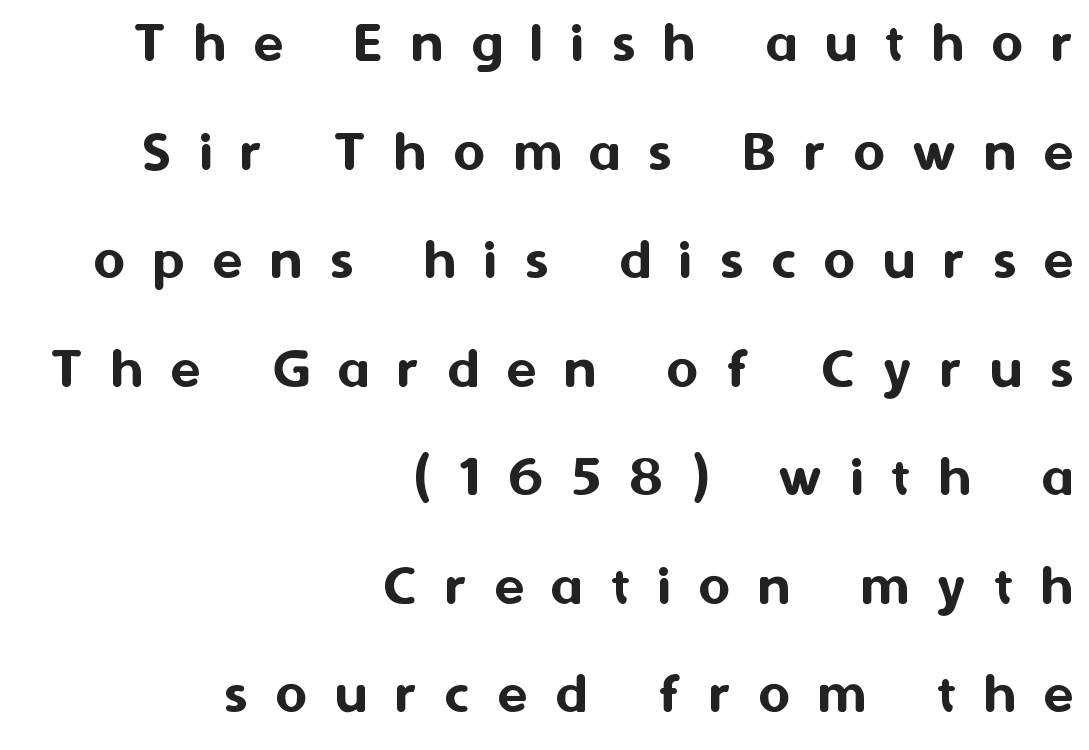
The image shows 61 px sans-serif type, upright; set right-aligned, line spacing 1.78x, unusually wide letter spacing (+0.46 em), not underlined; medium stroke contrast and a medium x-height.
